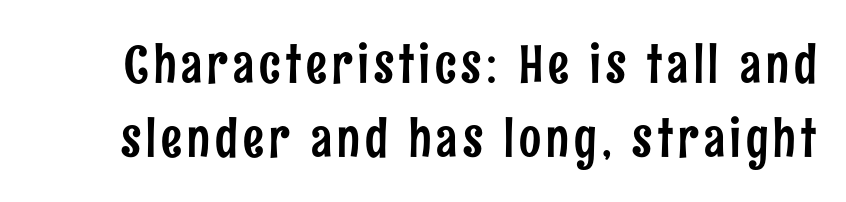
The image shows 52 px condensed sans-serif type, upright; set normal line spacing (1.42x), not underlined; low stroke contrast and a medium x-height.
